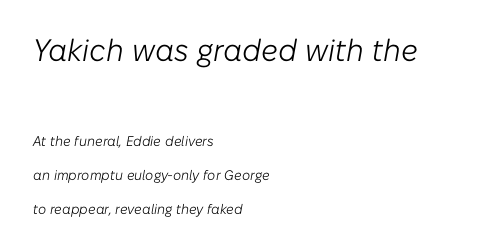
Q: Is the text bold? A: No.
Q: Is the text italic (slanted)? A: Yes, it leans right by about 10 degrees.
Q: Is the text underlined? A: No.
Q: How is the paragraph aligned? A: Left-aligned.
Q: Is the spacing between letters normal or unusually wide? A: Normal.
Q: Is the spacing between lines tight, normal or loose? A: Loose.
Q: Which block of text is set in a larger size, the first (top) or the second (bottom)? A: The first (top) one.
Q: Width (condensed, normal, or wide)? A: Normal.
Q: Stroke contrast? A: Low.
Q: x-height? A: Medium.
Q: Monospaced? A: No.
